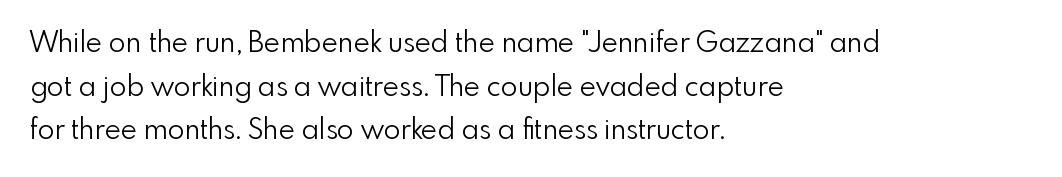
{"serif": "no", "italic": "no", "bold": "no", "weight": "light", "width": "normal", "x_height": "small", "monospaced": "no", "underline": "no", "align": "left", "line_spacing": "normal", "line_spacing_ratio": 1.56, "letter_spacing": "normal", "letter_spacing_em": 0.0, "glyph_px": 28}
